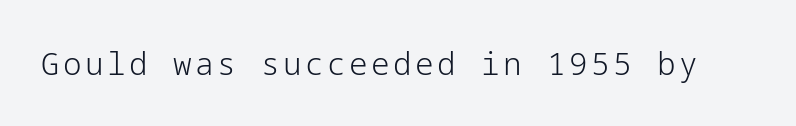
The image shows 31 px light sans-serif type, upright; set not underlined; low stroke contrast and a medium x-height.
